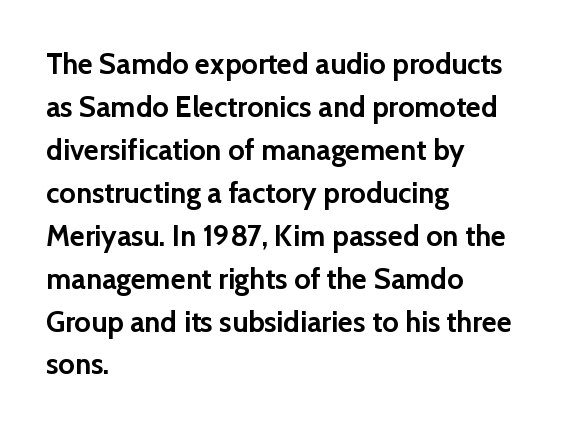
Unlike italic type, these characters show no tilt at all. Note the varied advance widths — an 'i' is clearly narrower than an 'm'. Does extra space separate the letters? No, they use regular spacing. Descenders hang freely into open space. Honestly, the row spacing looks completely unremarkable.
